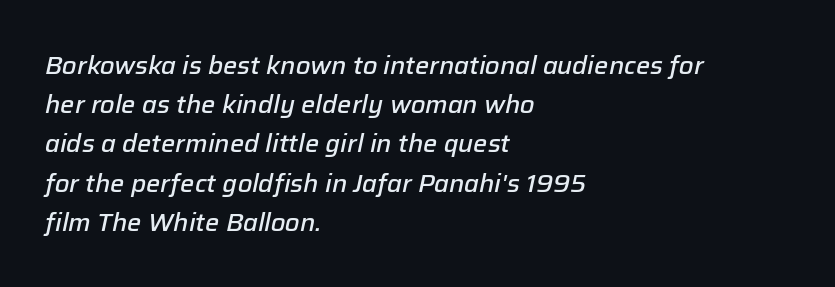
Alignment: flush left. Stems and bowls a touch heavier than normal — semibold. What stands out about the letter spacing? Nothing — it is the standard amount. In terms of posture, this sample is oblique.
